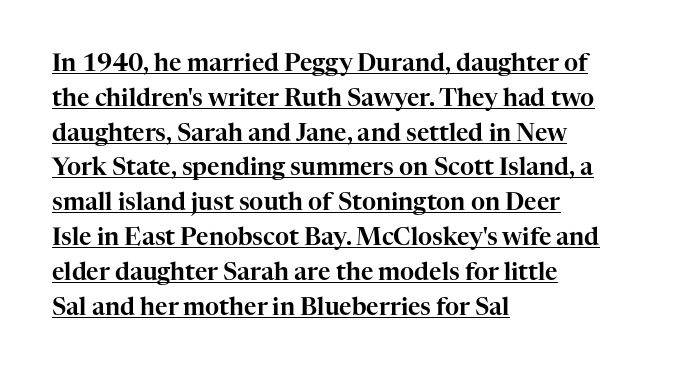
Q: Is the text italic (slanted)? A: No, it is upright.
Q: Is the text underlined? A: Yes.
Q: How is the paragraph aligned? A: Left-aligned.
Q: Is the spacing between letters normal or unusually wide? A: Normal.
Q: Is the spacing between lines tight, normal or loose? A: Normal.
